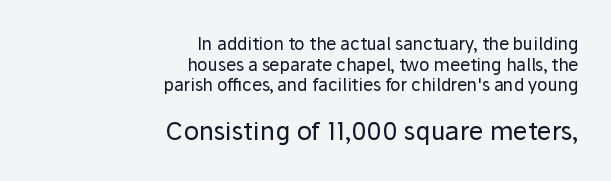
Weight: regular or lighter. Each row of text sits above clean, open space. A student would call this right alignment; a typographer would say flush right, rag left. No extra tracking has been applied to these lines.
